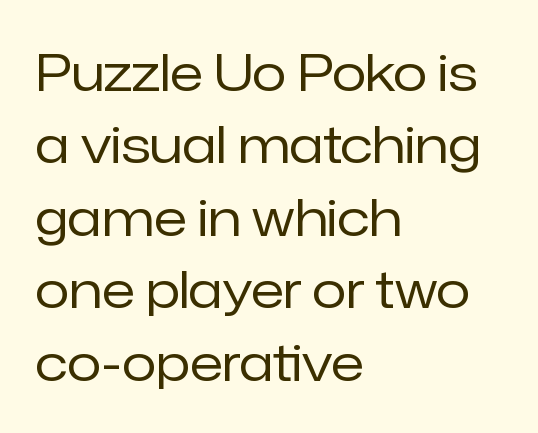
The letterforms sit shoulder to shoulder at normal distance. Typographically, this falls in the sans-serif category. This sample keeps an unexceptional amount of space between lines. The rendering anchors every line to the left-hand side.
